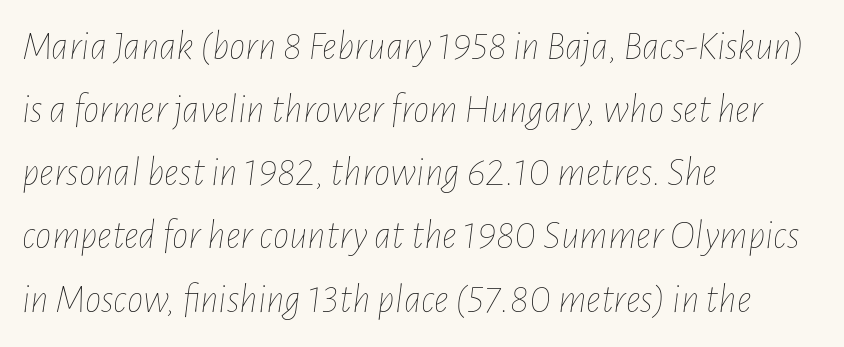
Vertically, the passage feels balanced, rows spaced as you'd expect. Underlining? Definitely not there. Style check: oblique. Left-aligned paragraph, ragged on the right.
